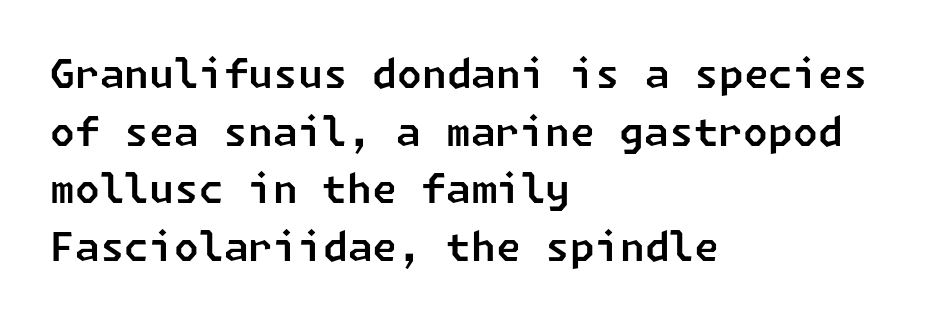
Honestly, the row spacing looks completely unremarkable. No word sits above an underline. A classic flush-left, rag-right setting is used for this passage. Letterform terminals end flat and unadorned throughout the passage. The horizontal fit of the characters is conventional and even.
